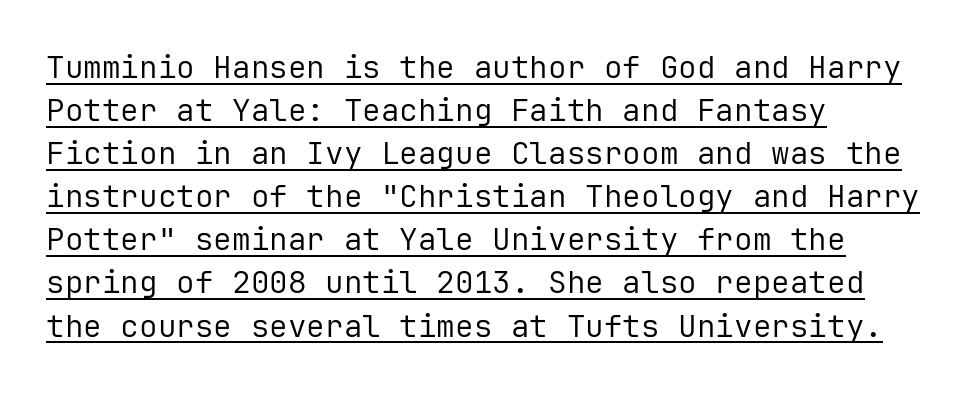
Q: Is the text bold? A: No.
Q: Is the text italic (slanted)? A: No, it is upright.
Q: Is the typeface a serif or a sans-serif typeface? A: Sans-serif.
Q: Is the text underlined? A: Yes.
Q: How is the paragraph aligned? A: Left-aligned.
Q: Is the spacing between letters normal or unusually wide? A: Normal.
Q: Is the spacing between lines tight, normal or loose? A: Normal.
Q: Width (condensed, normal, or wide)? A: Normal.
Q: Stroke contrast? A: Low.
Q: x-height? A: Medium.
Q: Monospaced? A: Yes.
